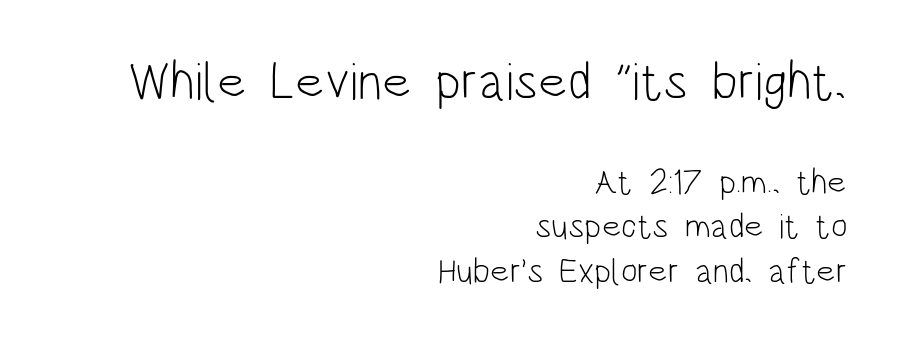
The image shows 53 px light, condensed sans-serif type, upright; set right-aligned, normal line spacing (1.27x), normal letter spacing, not underlined; the first (top) block is 1.51x larger; low stroke contrast and a large x-height.
